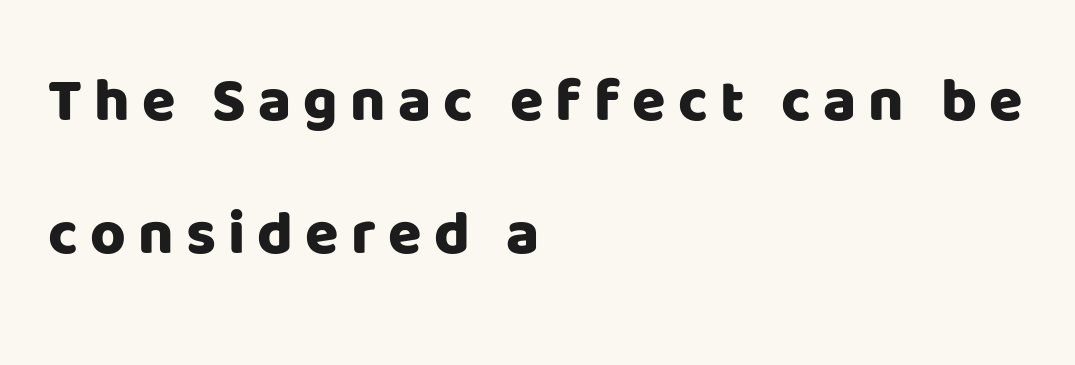
Q: Is the text italic (slanted)? A: No, it is upright.
Q: Is the typeface a serif or a sans-serif typeface? A: Sans-serif.
Q: Is the text underlined? A: No.
Q: How is the paragraph aligned? A: Left-aligned.
Q: Is the spacing between letters normal or unusually wide? A: Unusually wide.
Q: Is the spacing between lines tight, normal or loose? A: Loose.
Q: Width (condensed, normal, or wide)? A: Normal.
Q: Stroke contrast? A: Low.
Q: x-height? A: Large.
Q: Monospaced? A: No.
